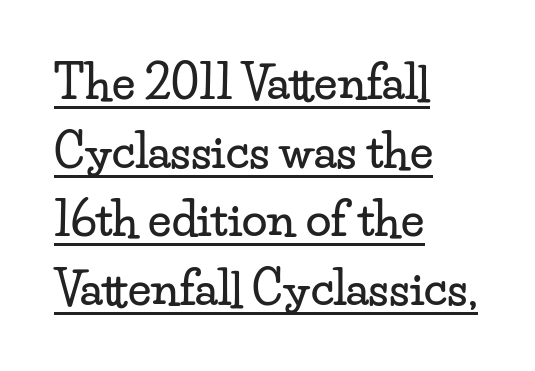
Little horizontal feet cap the strokes, marking this as serif type. Spacing verdict: proportional, widths tailored to each character. The text block is weighted toward the left margin, trailing off unevenly rightward. A typesetter would call this zero additional tracking. A typesetter would mark this as roman, not italic.
